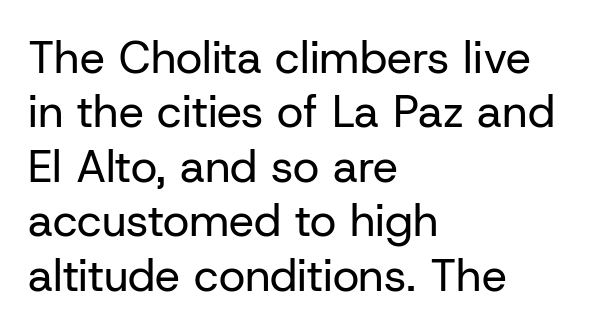
{"serif": "no", "italic": "no", "bold": "no", "weight": "regular", "width": "normal", "stroke_contrast": "low", "x_height": "medium", "monospaced": "no", "underline": "no", "align": "left", "line_spacing_ratio": 1.21, "letter_spacing": "normal", "letter_spacing_em": 0.0, "glyph_px": 45}
